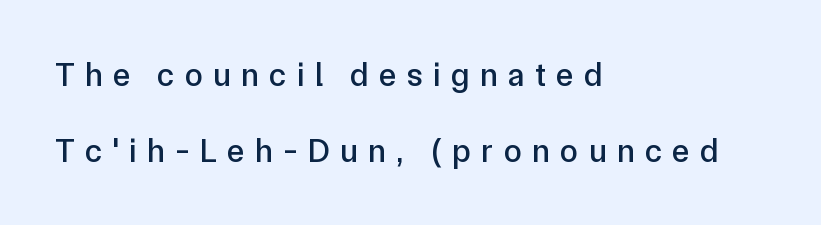
{"serif": "no", "italic": "no", "width": "normal", "stroke_contrast": "low", "x_height": "medium", "monospaced": "no", "underline": "no", "align": "left", "line_spacing": "loose", "line_spacing_ratio": 2.29, "letter_spacing": "wide", "letter_spacing_em": 0.31, "glyph_px": 33}
